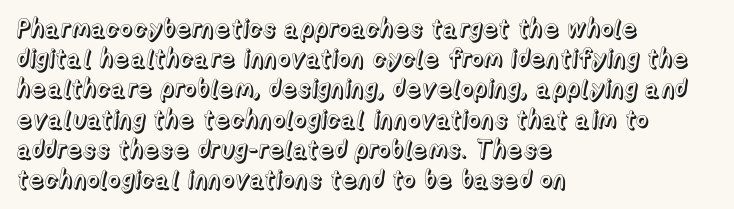
Q: Is the text italic (slanted)? A: Yes.
Q: Is the text underlined? A: No.
Q: How is the paragraph aligned? A: Left-aligned.
Q: Is the spacing between letters normal or unusually wide? A: Normal.
